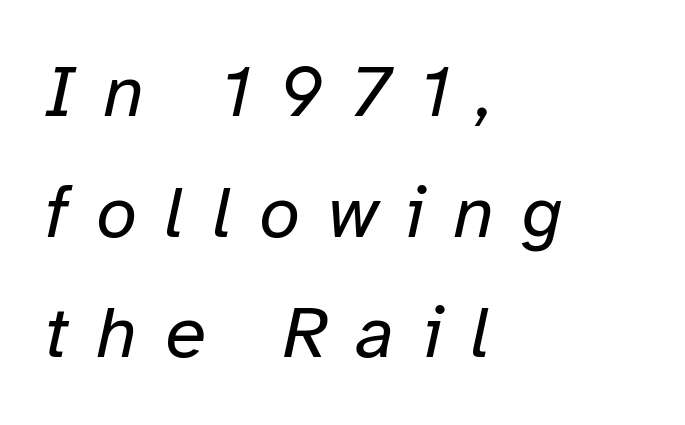
{"italic": "yes", "lean": "right", "slant_degrees": 12, "bold": "no", "weight": "regular", "width": "normal", "stroke_contrast": "low", "x_height": "medium", "monospaced": "no", "underline": "no", "align": "left", "line_spacing": "normal", "line_spacing_ratio": 1.63, "letter_spacing": "wide", "letter_spacing_em": 0.38, "glyph_px": 74}
